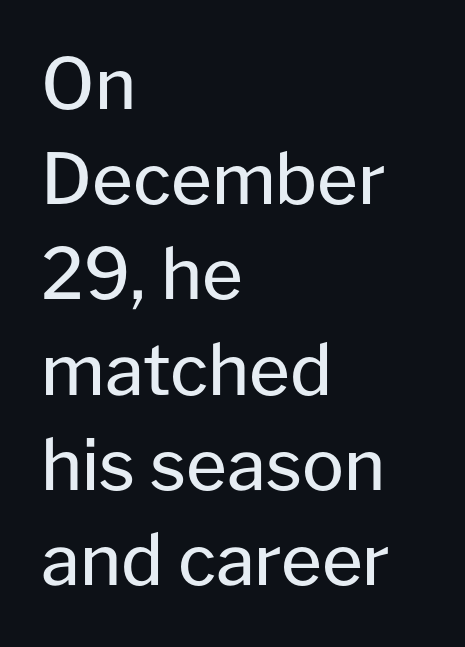
{"serif": "no", "italic": "no", "bold": "no", "weight": "regular", "width": "normal", "stroke_contrast": "low", "x_height": "medium", "monospaced": "no", "underline": "no", "align": "left", "line_spacing": "normal", "line_spacing_ratio": 1.36, "letter_spacing": "normal", "letter_spacing_em": 0.0, "glyph_px": 70}
